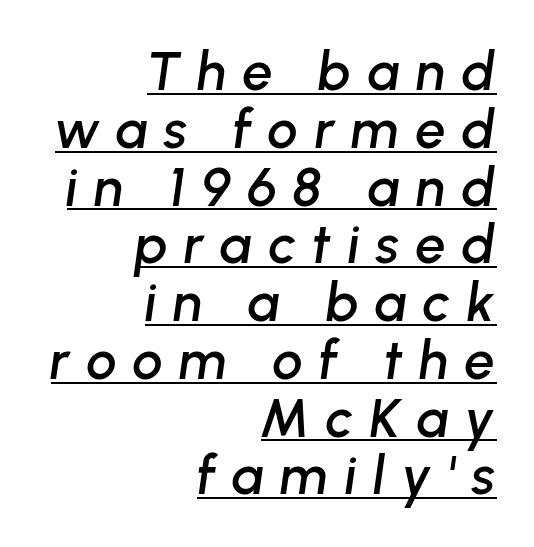
Q: Is the text italic (slanted)? A: Yes, it leans right by about 8 degrees.
Q: Is the text underlined? A: Yes.
Q: How is the paragraph aligned? A: Right-aligned.
Q: Is the spacing between letters normal or unusually wide? A: Unusually wide.
Q: Is the spacing between lines tight, normal or loose? A: Tight.
Q: Width (condensed, normal, or wide)? A: Normal.
Q: Stroke contrast? A: Low.
Q: x-height? A: Medium.
Q: Monospaced? A: No.
